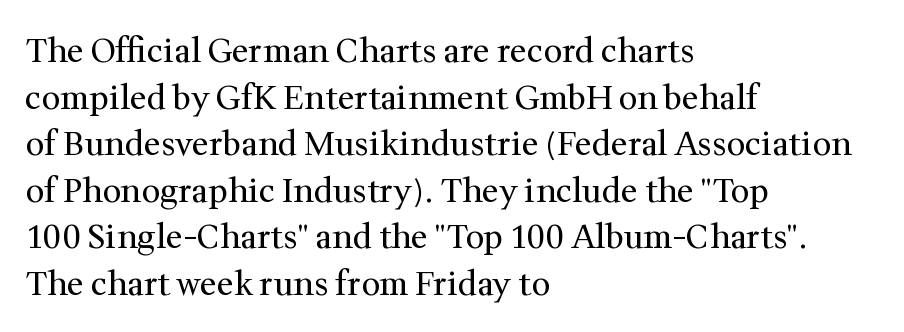
Teacher's note: observe the even left margin — that is flush-left alignment. This sample keeps an unexceptional amount of space between lines. Classification — serif. Character widths vary here, with narrow letters taking less room than wide ones.
